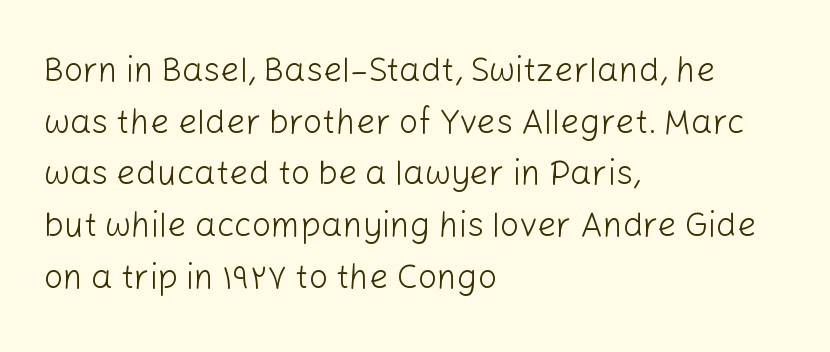
{"serif": "no", "italic": "no", "bold": "no", "weight": "light", "width": "normal", "stroke_contrast": "low", "x_height": "medium", "monospaced": "no", "underline": "no", "align": "left", "line_spacing": "normal", "line_spacing_ratio": 1.52, "letter_spacing": "normal", "letter_spacing_em": 0.0, "glyph_px": 34}
